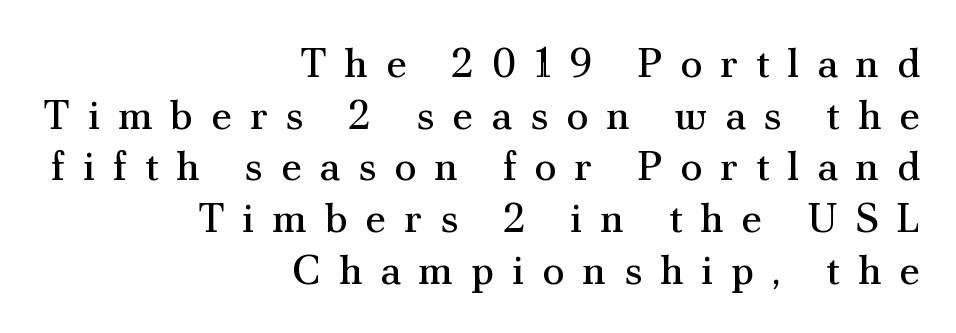
{"serif": "yes", "italic": "no", "bold": "no", "weight": "regular", "width": "normal", "stroke_contrast": "medium", "x_height": "small", "monospaced": "no", "underline": "no", "align": "right", "line_spacing": "normal", "line_spacing_ratio": 1.26, "letter_spacing": "wide", "letter_spacing_em": 0.43, "glyph_px": 41}
